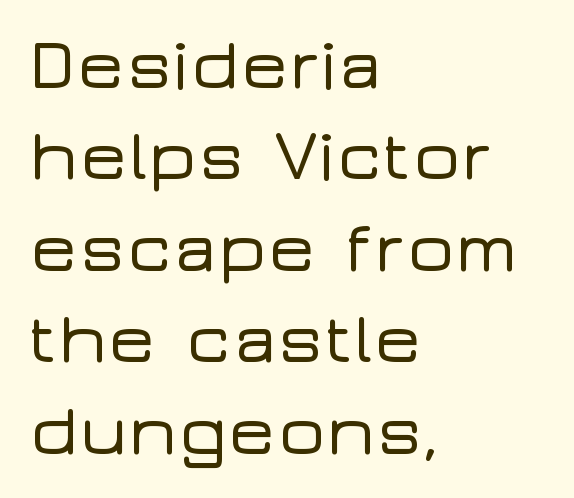
Nope, no serifs anywhere on these letters. The space between consecutive lines is moderate. This sample has the flowing, uneven cadence of proportional lettering. The rendering keeps characters at their native spacing. The foot of each line stays bare and open. Ascenders rise straight up at ninety degrees.
